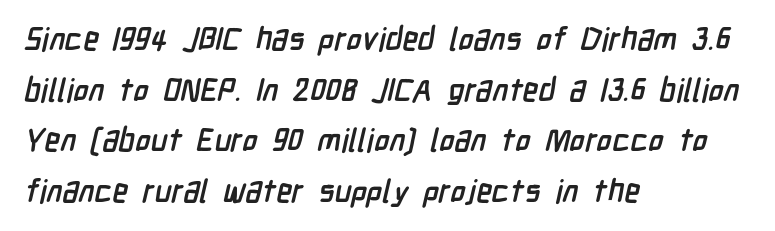
{"serif": "no", "bold": "yes", "weight": "semibold", "width": "condensed", "stroke_contrast": "low", "x_height": "medium", "monospaced": "no", "underline": "no", "align": "left", "line_spacing": "normal", "line_spacing_ratio": 1.58, "letter_spacing": "normal", "letter_spacing_em": 0.0, "glyph_px": 32}
